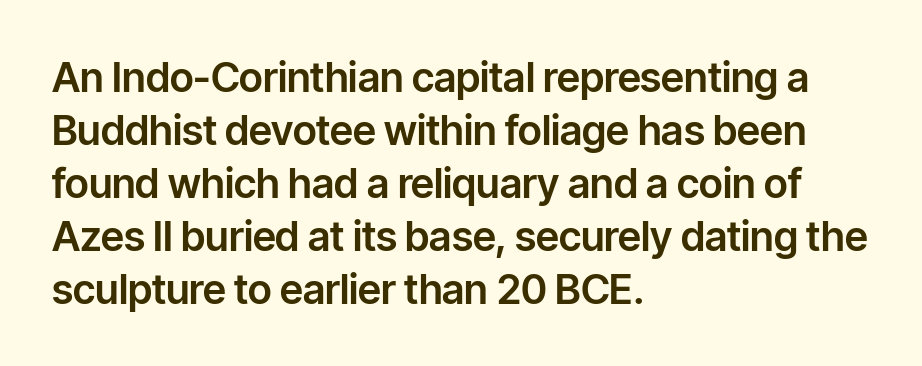
{"serif": "no", "italic": "no", "width": "normal", "stroke_contrast": "low", "x_height": "medium", "monospaced": "no", "underline": "no", "align": "left", "line_spacing": "normal", "line_spacing_ratio": 1.29, "letter_spacing": "normal", "letter_spacing_em": 0.0, "glyph_px": 41}
